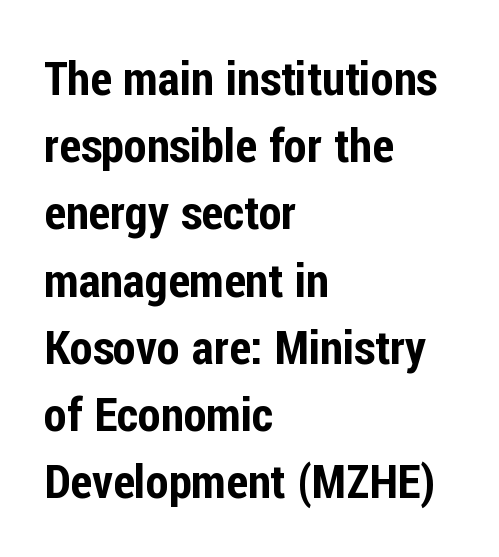
Glyph-to-glyph distance matches everyday printed text. Every character sits straight up, as roman type does. Line spacing here is normal. Letterform terminals end flat and unadorned throughout the passage. Proportional: the letters do not fall into vertical columns. The text block is weighted toward the left margin, trailing off unevenly rightward.
